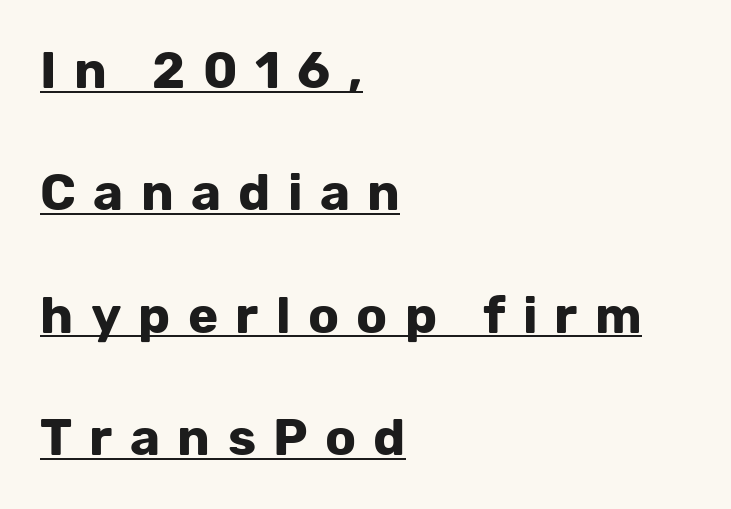
Caption: multi-line text, flush left, ragged right. Tracking value appears strongly positive — letters spread wide. The rendering uses a large line-height, opening up the rows. A roman cut, with each character standing at attention. Each letter's strokes conclude bluntly, with no projecting serifs. The passage shown is typed in a proportional face where columns would drift.
